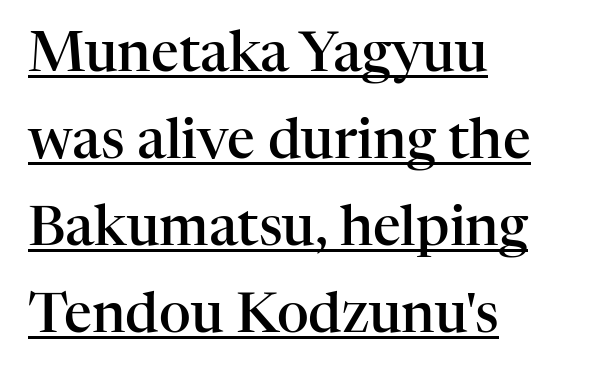
{"serif": "yes", "italic": "no", "bold": "semi", "weight": "semibold", "width": "normal", "stroke_contrast": "high", "x_height": "medium", "monospaced": "no", "underline": "yes", "align": "left", "line_spacing": "normal", "line_spacing_ratio": 1.58, "letter_spacing": "normal", "letter_spacing_em": 0.0, "glyph_px": 55}
